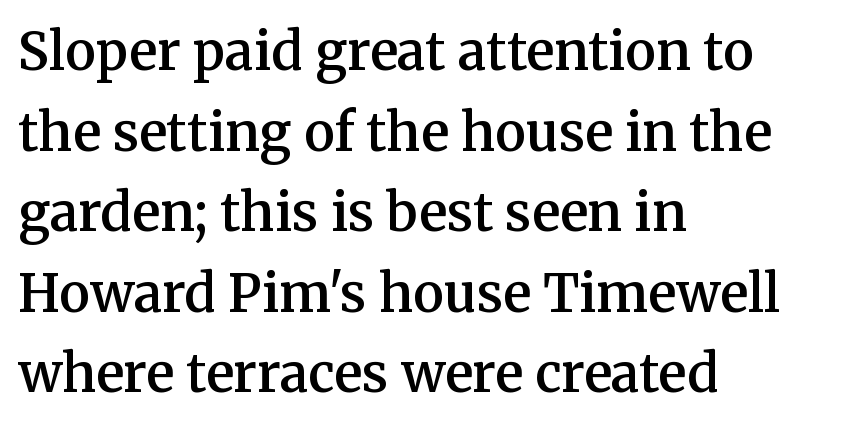
The image shows 52 px semibold serif type, upright; set left-aligned, normal line spacing (1.55x), normal letter spacing, not underlined; medium stroke contrast and a medium x-height.
